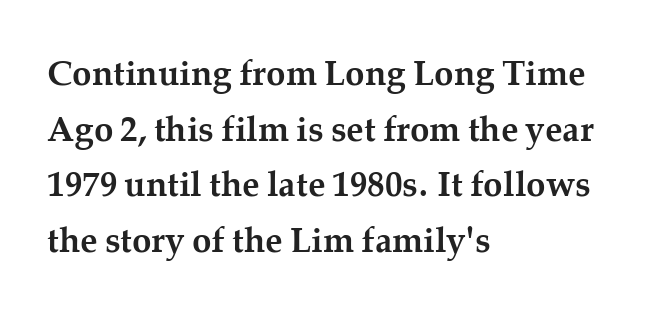
The image shows 35 px semibold serif type, upright; set left-aligned, normal line spacing (1.59x), normal letter spacing, not underlined; medium stroke contrast and a medium x-height.
